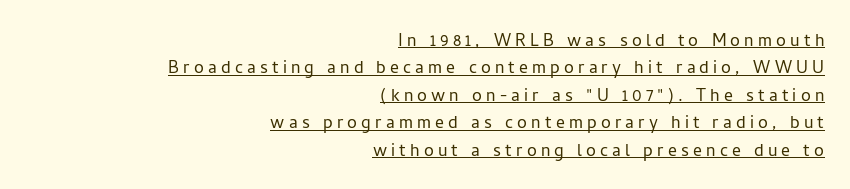
The image shows 22 px text type, upright; set right-aligned, normal line spacing (1.25x), underlined.
